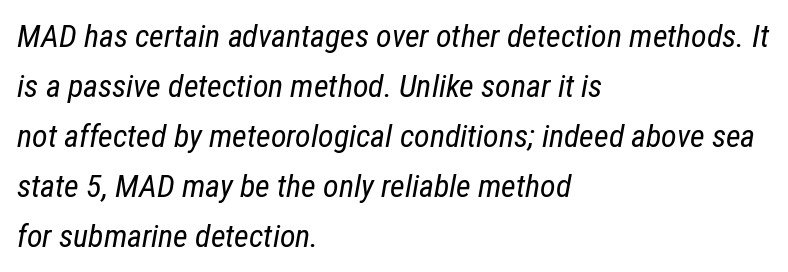
Is the letter spacing exaggerated? No — it looks like the ordinary default. Every character sits at an angle, as italics do. Bold? No — there's no thickening of the strokes. Regarding leading, the lines here are spaced in the standard way. This sample has the flowing, uneven cadence of proportional lettering. Plain, unruled lines of type.
